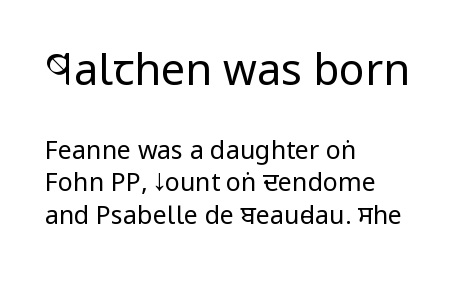
{"serif": "no", "italic": "no", "bold": "no", "weight": "regular", "width": "condensed", "stroke_contrast": "low", "x_height": "large", "monospaced": "no", "underline": "no", "align": "left", "line_spacing": "normal", "line_spacing_ratio": 1.31, "letter_spacing": "normal", "letter_spacing_em": 0.0, "larger_block": "first", "size_ratio": 1.72, "glyph_px": 43}
